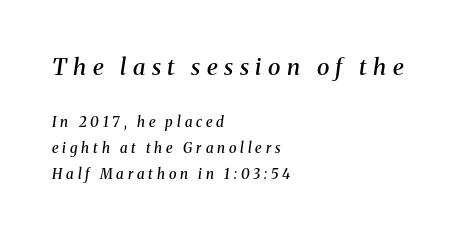
Substantial extra tracking has been applied to these lines. Style check: oblique. The strokes are fattened partway — semibold, not bold. Any mark beneath the type? The region is blank. Layout note: lines flush left. The upper block of text is set noticeably larger than the block beneath it.
